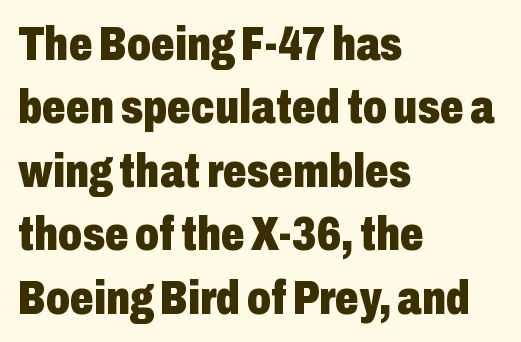
Q: Is the text bold? A: Yes.
Q: Is the text italic (slanted)? A: No, it is upright.
Q: Is the typeface a serif or a sans-serif typeface? A: Sans-serif.
Q: Is the text underlined? A: No.
Q: How is the paragraph aligned? A: Left-aligned.
Q: Is the spacing between letters normal or unusually wide? A: Normal.
Q: Is the spacing between lines tight, normal or loose? A: Normal.
Q: Width (condensed, normal, or wide)? A: Condensed.
Q: Stroke contrast? A: Low.
Q: x-height? A: Medium.
Q: Monospaced? A: No.
